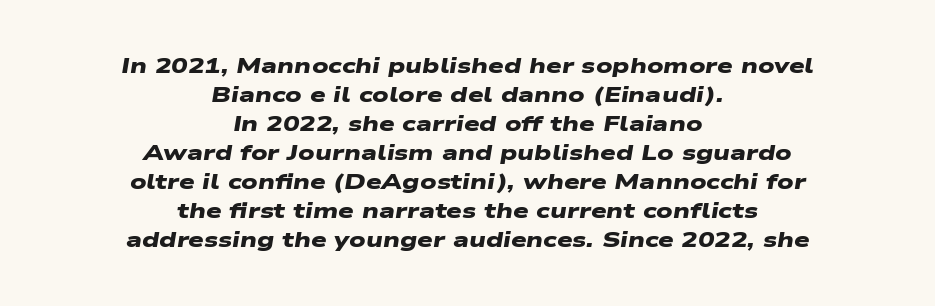
Q: Is the text bold? A: Yes.
Q: Is the text underlined? A: No.
Q: How is the paragraph aligned? A: Centered.
Q: Is the spacing between letters normal or unusually wide? A: Normal.
Q: Is the spacing between lines tight, normal or loose? A: Normal.
